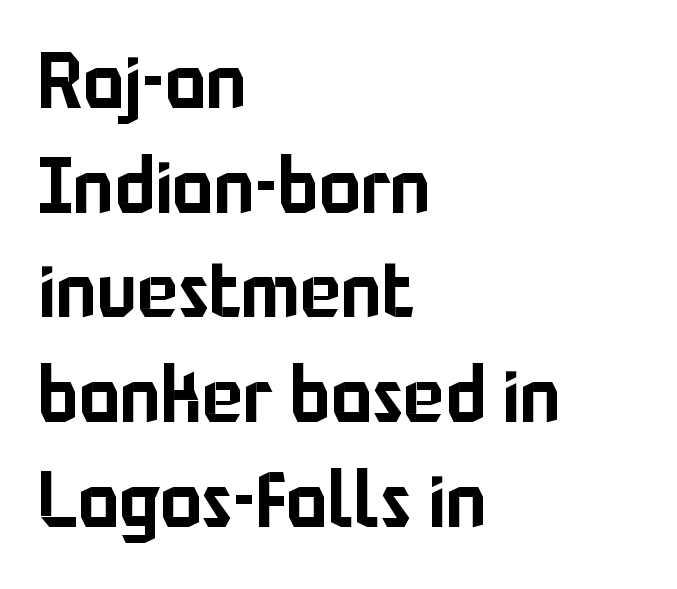
Q: Is the text italic (slanted)? A: No, it is upright.
Q: Is the typeface a serif or a sans-serif typeface? A: Sans-serif.
Q: Is the text underlined? A: No.
Q: How is the paragraph aligned? A: Left-aligned.
Q: Is the spacing between letters normal or unusually wide? A: Normal.
Q: Is the spacing between lines tight, normal or loose? A: Normal.
Q: Width (condensed, normal, or wide)? A: Normal.
Q: Stroke contrast? A: Low.
Q: x-height? A: Medium.
Q: Monospaced? A: No.
